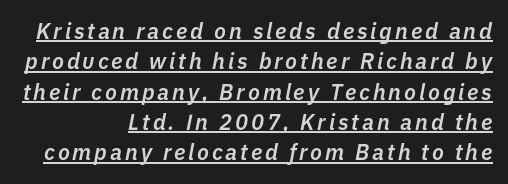
{"italic": "yes", "lean": "right", "slant_degrees": 11, "bold": "semi", "underline": "yes", "align": "right", "line_spacing": "normal", "line_spacing_ratio": 1.38, "glyph_px": 22}
